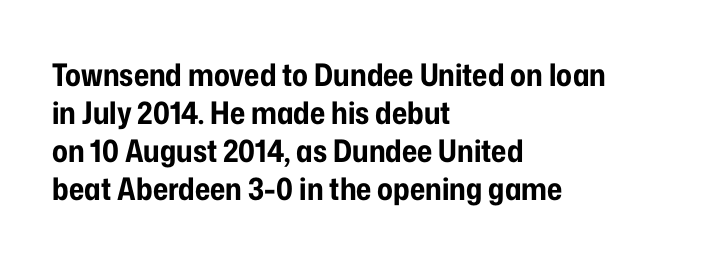
The image shows 31 px bold, condensed sans-serif type, upright; set left-aligned, line spacing 1.23x, normal letter spacing, not underlined; low stroke contrast and a medium x-height.
